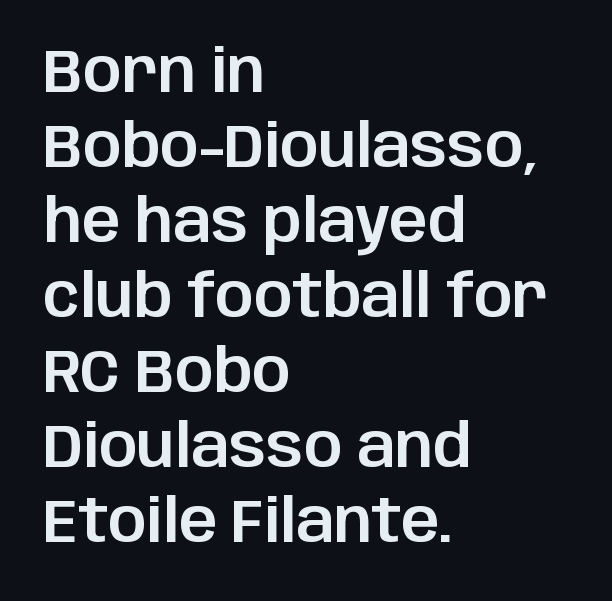
{"serif": "no", "italic": "no", "width": "normal", "stroke_contrast": "low", "x_height": "large", "monospaced": "no", "underline": "no", "align": "left", "line_spacing": "normal", "line_spacing_ratio": 1.25, "letter_spacing": "normal", "letter_spacing_em": 0.0, "glyph_px": 60}
